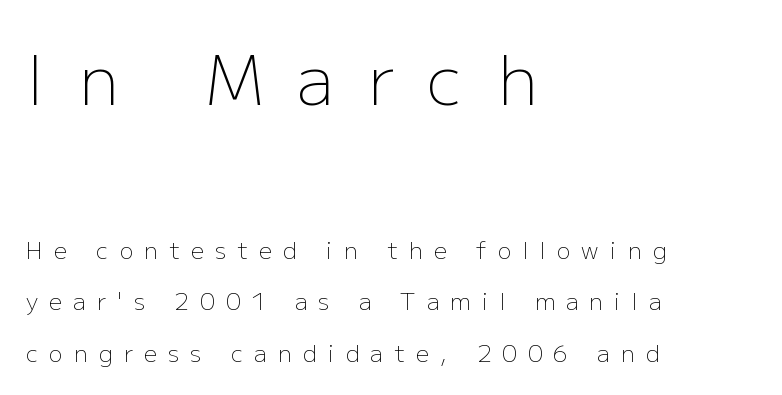
Q: Is the text bold? A: No.
Q: Is the text italic (slanted)? A: No, it is upright.
Q: Is the typeface a serif or a sans-serif typeface? A: Sans-serif.
Q: Is the text underlined? A: No.
Q: How is the paragraph aligned? A: Left-aligned.
Q: Is the spacing between letters normal or unusually wide? A: Unusually wide.
Q: Is the spacing between lines tight, normal or loose? A: Loose.
Q: Which block of text is set in a larger size, the first (top) or the second (bottom)? A: The first (top) one.
Q: Width (condensed, normal, or wide)? A: Normal.
Q: Stroke contrast? A: Low.
Q: x-height? A: Medium.
Q: Monospaced? A: No.
